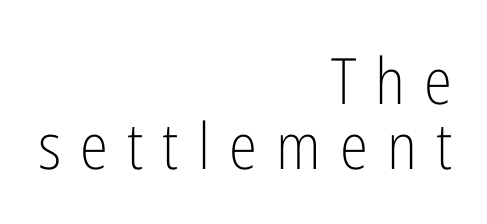
{"serif": "no", "italic": "no", "bold": "no", "weight": "light", "width": "condensed", "stroke_contrast": "low", "x_height": "medium", "monospaced": "no", "underline": "no", "align": "right", "line_spacing": "tight", "line_spacing_ratio": 1.02, "letter_spacing": "wide", "letter_spacing_em": 0.3, "glyph_px": 64}
